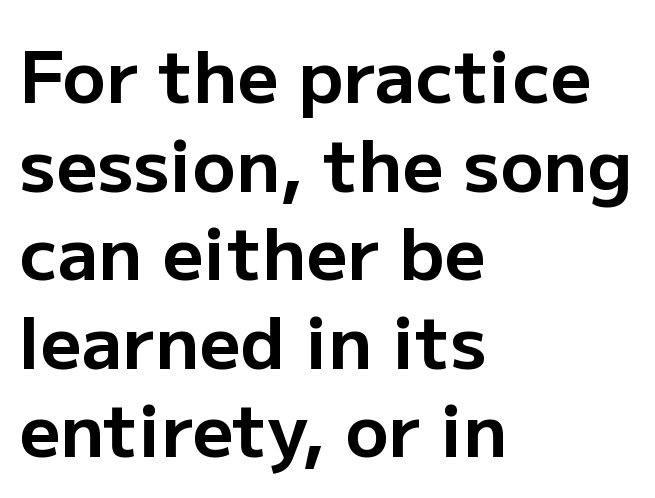
Varying glyph widths throughout — classic text-font behaviour. Is the letter spacing exaggerated? No — it looks like the ordinary default. Notice how the stems are strictly vertical — no italics here. Descender tails drop into unmarked territory. Teacher's note: observe the even left margin — that is flush-left alignment. A full-strength bold gives these letters their thick strokes.
